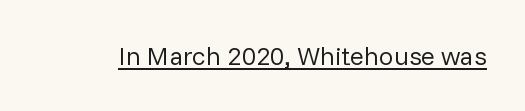
The image shows 26 px text type, upright; set normal letter spacing, underlined.
